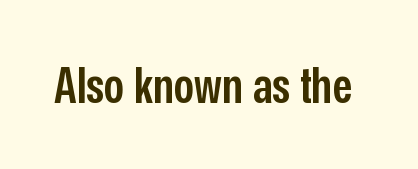
{"serif": "no", "italic": "no", "bold": "semi", "weight": "semibold", "width": "condensed", "stroke_contrast": "low", "x_height": "medium", "monospaced": "no", "underline": "no", "letter_spacing": "normal", "letter_spacing_em": 0.0, "glyph_px": 50}
